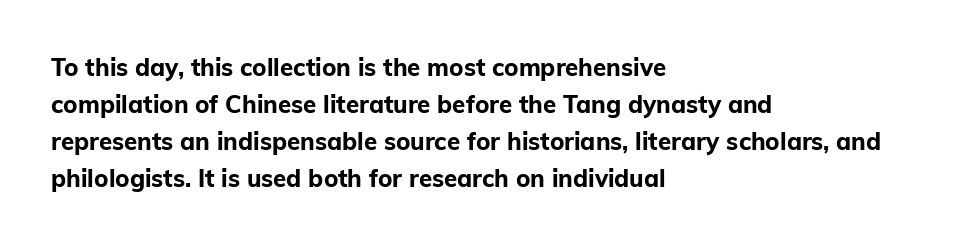
Q: Is the text bold? A: Yes.
Q: Is the text italic (slanted)? A: No, it is upright.
Q: Is the text underlined? A: No.
Q: How is the paragraph aligned? A: Left-aligned.
Q: Is the spacing between letters normal or unusually wide? A: Normal.
Q: Is the spacing between lines tight, normal or loose? A: Normal.
